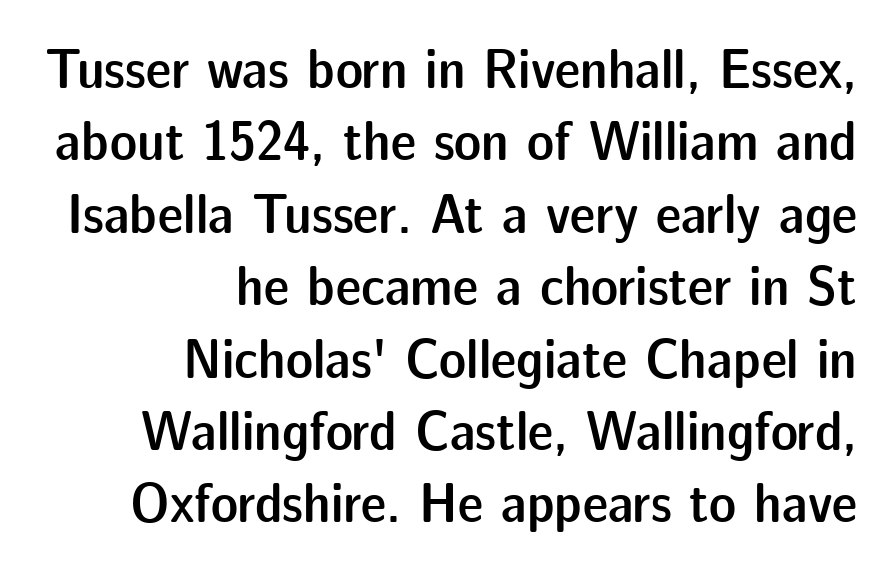
The image shows 57 px semibold sans-serif type, upright; set right-aligned, normal line spacing (1.27x), normal letter spacing, not underlined; low stroke contrast and a medium x-height.
